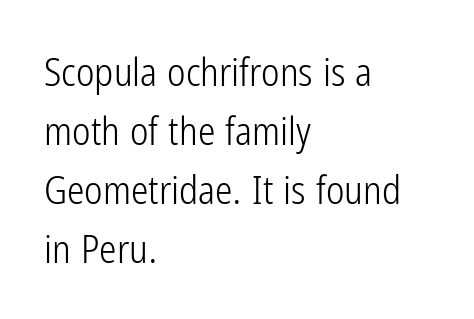
Q: Is the text bold? A: No.
Q: Is the text italic (slanted)? A: No, it is upright.
Q: Is the typeface a serif or a sans-serif typeface? A: Sans-serif.
Q: Is the text underlined? A: No.
Q: How is the paragraph aligned? A: Left-aligned.
Q: Is the spacing between letters normal or unusually wide? A: Normal.
Q: Is the spacing between lines tight, normal or loose? A: Normal.
Q: Width (condensed, normal, or wide)? A: Condensed.
Q: Stroke contrast? A: Low.
Q: x-height? A: Medium.
Q: Monospaced? A: No.
